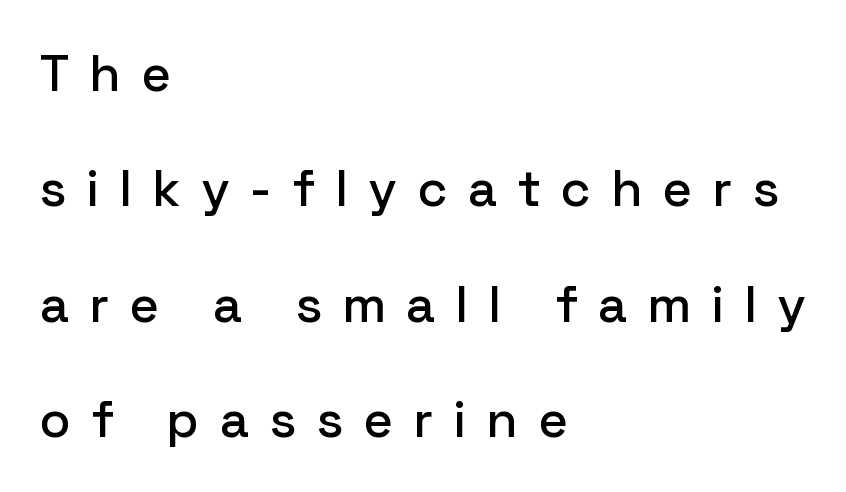
Quick note: not italic, upright. The paragraph shown leans on its left margin. Is this a fixed-width face? No — the glyphs have proportional, varying widths. The letters carry no serifs — their stems end cleanly without finishing strokes. This rendering widens character spacing well past its baseline value. Underline: absent.
